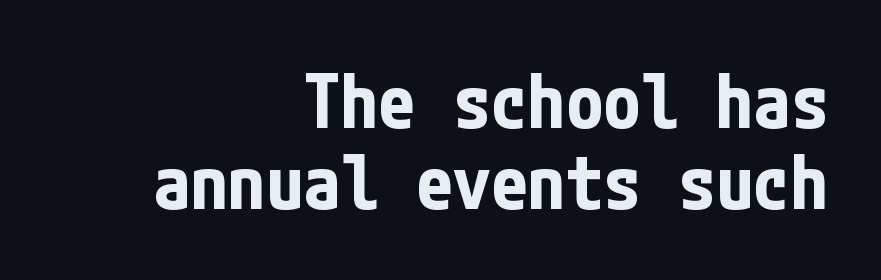
Compared with typical paragraphs, the rows here are closer together. Regarding serifs, this sample does without them. This is roman type, the default non-slanted kind. The gap between lines stays unmarked. A flush-right, rag-left setting is used for this passage.
